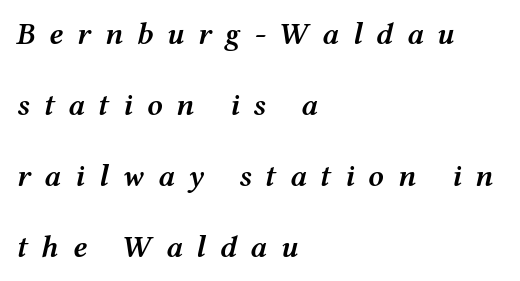
A typesetter would mark this as italic. Quick note: underline off. You could fit nearly another row in the gap between these rows. You could not count columns in this text — the font is proportionally spaced.
